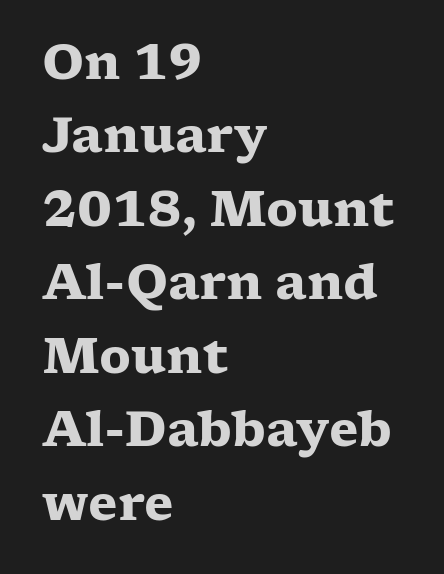
Ascenders rise straight up at ninety degrees. Horizontal bands of white between lines are of average thickness. This sample uses plain, unmodified letter spacing. Line starts are locked; line ends wander. Unmarked baselines from the first word to the last. Heft: maximum for text — a bold.
